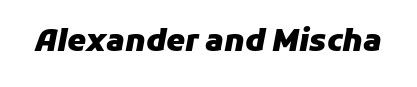
These lines are rendered in a variable-pitch font. The strokes are fattened all the way to bold. The gaps between neighbouring characters are ordinary and unremarkable. The passage shown leans; its letterforms are oblique. The passage shown is not underscored anywhere.
